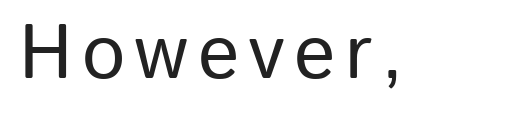
The image shows 77 px sans-serif type, upright; set not underlined; low stroke contrast and a medium x-height.
